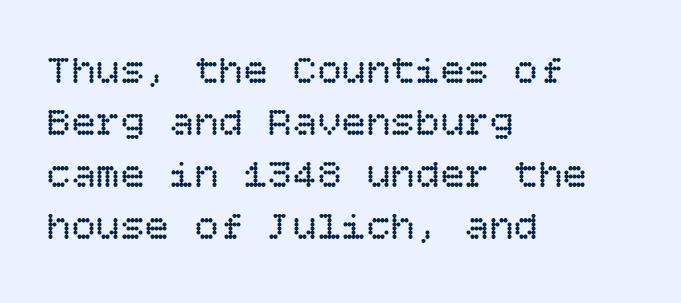
The image shows 41 px regular-weight type, upright; set left-aligned, normal line spacing (1.27x), normal letter spacing, not underlined; low stroke contrast and a large x-height.
